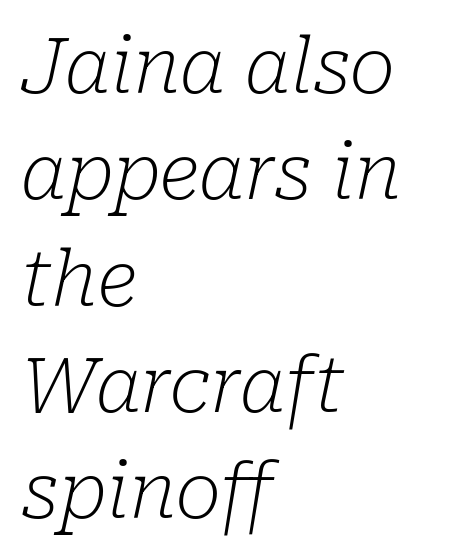
{"serif": "yes", "italic": "yes", "lean": "right", "slant_degrees": 10, "bold": "no", "weight": "light", "width": "normal", "stroke_contrast": "low", "x_height": "medium", "monospaced": "no", "underline": "no", "align": "left", "line_spacing": "normal", "line_spacing_ratio": 1.38, "letter_spacing": "normal", "letter_spacing_em": 0.0, "glyph_px": 77}
